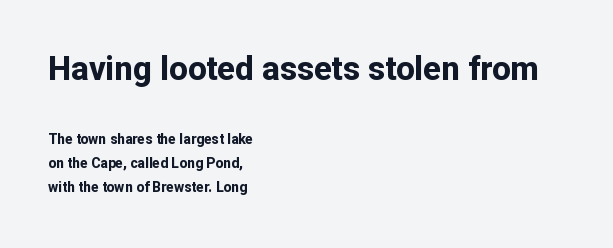
The image shows 33 px bold sans-serif type, upright; set left-aligned, normal line spacing (1.7x), normal letter spacing, not underlined; the first (top) block is 2.36x larger; low stroke contrast and a medium x-height.
